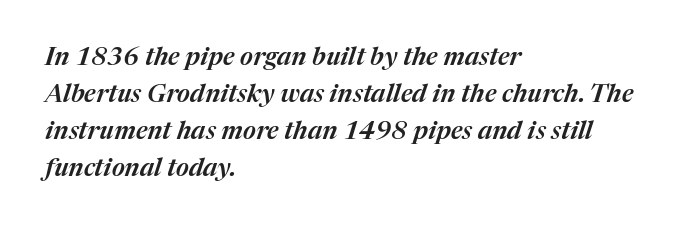
{"italic": "yes", "lean": "right", "slant_degrees": 17, "underline": "no", "align": "left", "line_spacing": "normal", "line_spacing_ratio": 1.48, "letter_spacing": "normal", "letter_spacing_em": 0.0, "glyph_px": 25}
